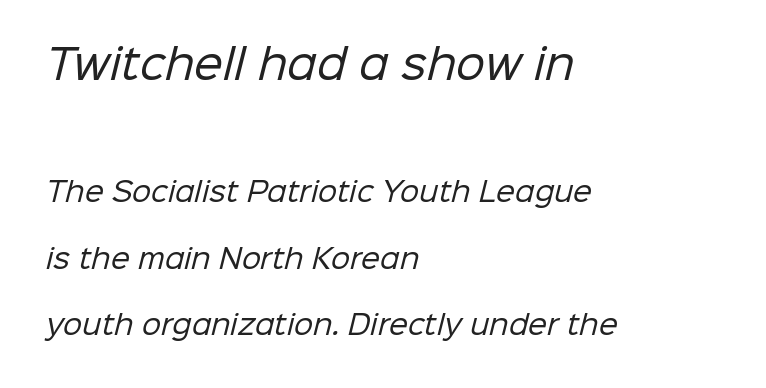
What stands out about the letter spacing? Nothing — it is the standard amount. To sum up the face: it is a sans, with no serifs. The upper block of text is set noticeably larger than the block beneath it. The letters look calm and open, with moderate or lighter stems.
